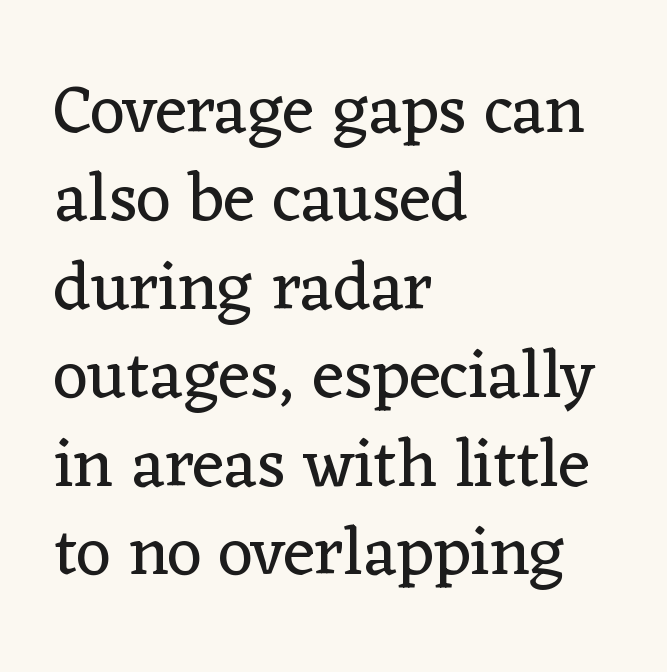
The gaps between neighbouring characters are ordinary and unremarkable. Honestly, there is no underline to notice here at all. Old-style or modern, the face here clearly has serifs. If you drew a ruler down the left edge, every line would touch it.
